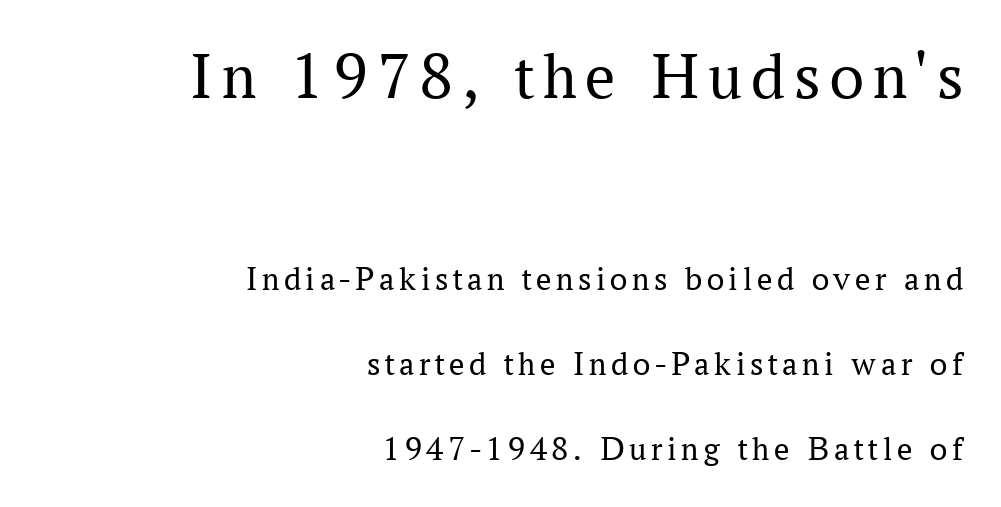
Q: Is the text bold? A: No.
Q: Is the text italic (slanted)? A: No, it is upright.
Q: Is the typeface a serif or a sans-serif typeface? A: Serif.
Q: Is the text underlined? A: No.
Q: How is the paragraph aligned? A: Right-aligned.
Q: Is the spacing between lines tight, normal or loose? A: Loose.
Q: Which block of text is set in a larger size, the first (top) or the second (bottom)? A: The first (top) one.
Q: Width (condensed, normal, or wide)? A: Normal.
Q: Stroke contrast? A: Medium.
Q: x-height? A: Medium.
Q: Monospaced? A: No.
